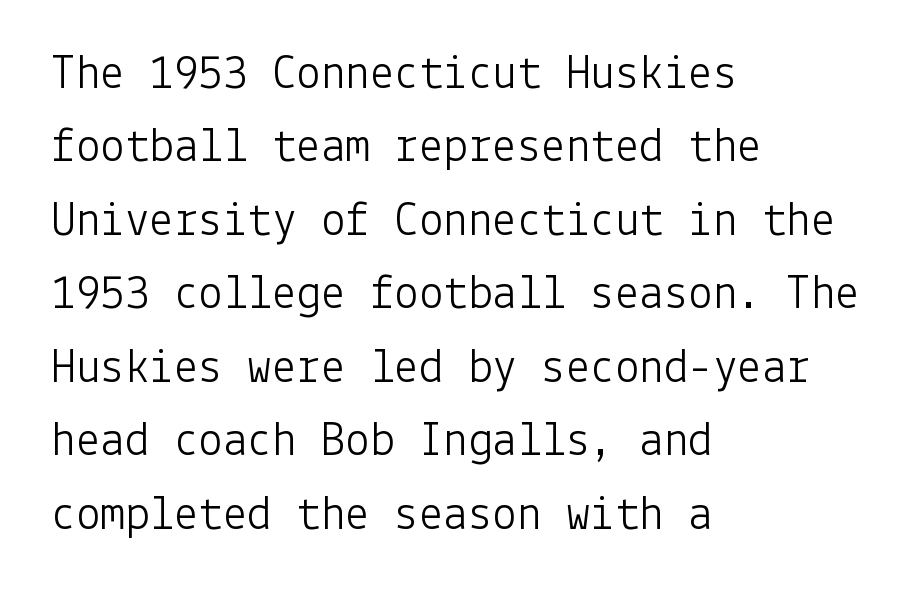
Ascenders rise straight up at ninety degrees. A classic flush-left, rag-right setting is used for this passage. The vertical gap from one line to the next is medium. A quiet, ordinary-to-light weight characterises the typeface. The letters sit at their default tracking, neither squeezed nor spread.
